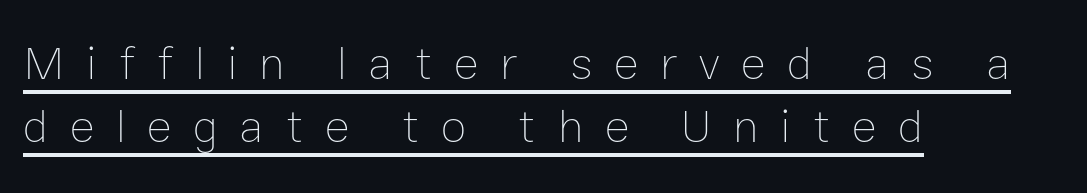
{"italic": "no", "bold": "no", "weight": "thin", "width": "normal", "stroke_contrast": "low", "x_height": "medium", "monospaced": "no", "underline": "yes", "align": "left", "line_spacing": "normal", "line_spacing_ratio": 1.33, "letter_spacing": "wide", "letter_spacing_em": 0.46, "glyph_px": 47}
